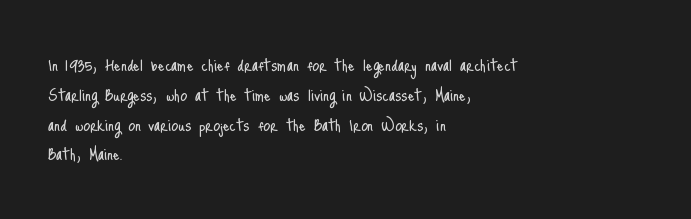
Quick note: interline space is typical. Nothing unusual about the tracking: characters are spaced as the font intends. Unmarked baselines from the first word to the last. No italicization has been applied; the sample stays upright.
